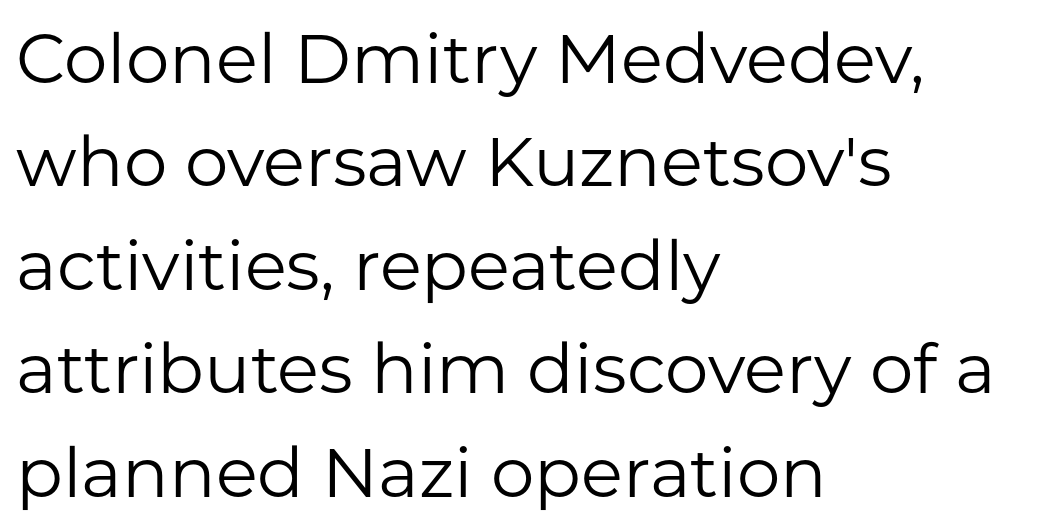
Q: Is the text bold? A: No.
Q: Is the text italic (slanted)? A: No, it is upright.
Q: Is the typeface a serif or a sans-serif typeface? A: Sans-serif.
Q: Is the text underlined? A: No.
Q: How is the paragraph aligned? A: Left-aligned.
Q: Is the spacing between letters normal or unusually wide? A: Normal.
Q: Is the spacing between lines tight, normal or loose? A: Normal.
Q: Width (condensed, normal, or wide)? A: Normal.
Q: Stroke contrast? A: Low.
Q: x-height? A: Medium.
Q: Monospaced? A: No.
